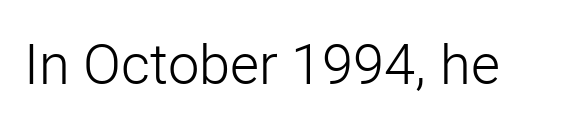
Q: Is the text bold? A: No.
Q: Is the text italic (slanted)? A: No, it is upright.
Q: Is the typeface a serif or a sans-serif typeface? A: Sans-serif.
Q: Is the text underlined? A: No.
Q: Is the spacing between letters normal or unusually wide? A: Normal.
Q: Width (condensed, normal, or wide)? A: Normal.
Q: Stroke contrast? A: Low.
Q: x-height? A: Medium.
Q: Monospaced? A: No.
